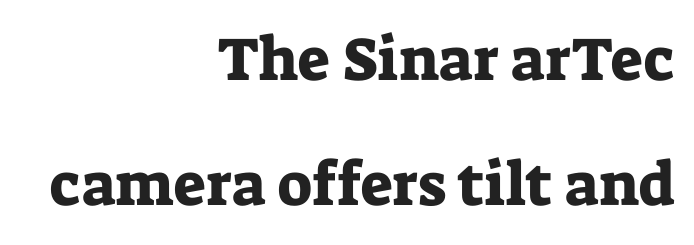
Q: Is the text italic (slanted)? A: No, it is upright.
Q: Is the typeface a serif or a sans-serif typeface? A: Serif.
Q: Is the text underlined? A: No.
Q: How is the paragraph aligned? A: Right-aligned.
Q: Is the spacing between letters normal or unusually wide? A: Normal.
Q: Is the spacing between lines tight, normal or loose? A: Loose.
Q: Width (condensed, normal, or wide)? A: Normal.
Q: Stroke contrast? A: Low.
Q: x-height? A: Medium.
Q: Monospaced? A: No.
